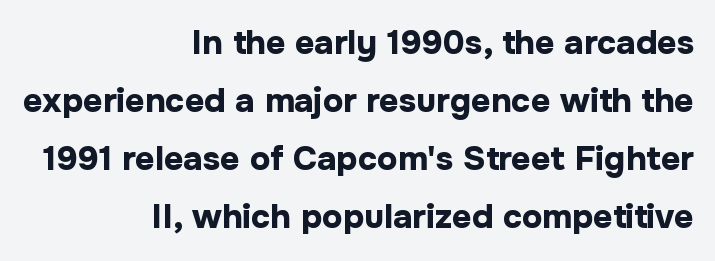
{"serif": "no", "italic": "no", "bold": "yes", "weight": "bold", "width": "normal", "stroke_contrast": "low", "x_height": "medium", "monospaced": "no", "underline": "no", "align": "right", "line_spacing_ratio": 1.71, "letter_spacing": "normal", "letter_spacing_em": 0.0, "glyph_px": 34}
